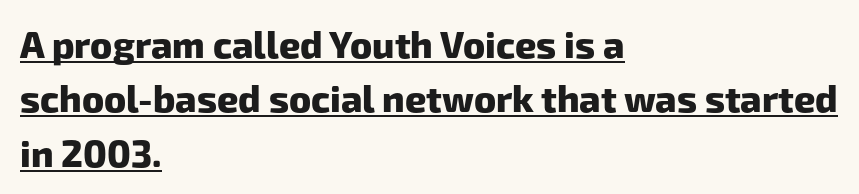
Q: Is the text bold? A: Yes.
Q: Is the typeface a serif or a sans-serif typeface? A: Sans-serif.
Q: Is the text underlined? A: Yes.
Q: How is the paragraph aligned? A: Left-aligned.
Q: Is the spacing between letters normal or unusually wide? A: Normal.
Q: Is the spacing between lines tight, normal or loose? A: Normal.
Q: Width (condensed, normal, or wide)? A: Normal.
Q: Stroke contrast? A: Low.
Q: x-height? A: Medium.
Q: Monospaced? A: No.
